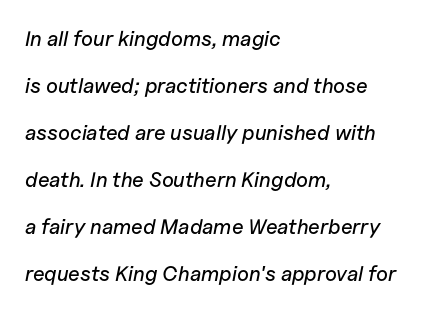
The foot of each line stays bare and open. Here the glyphs are tracked normally, forming tight word shapes. Leading: increased. All the whitespace from short lines collects on the right.
